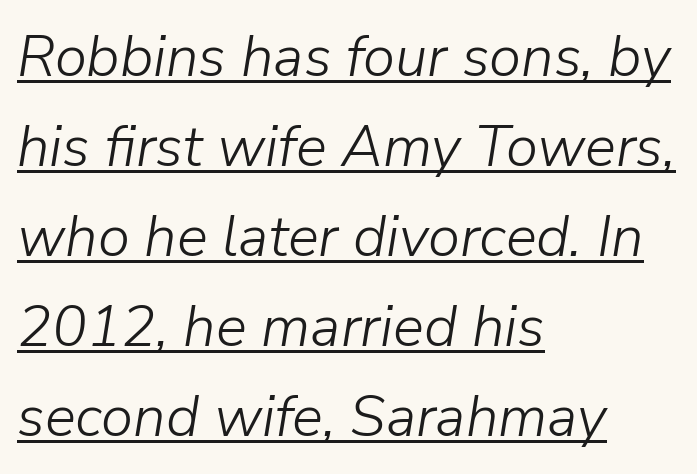
Q: Is the text bold? A: No.
Q: Is the text italic (slanted)? A: Yes, it leans right by about 9 degrees.
Q: Is the text underlined? A: Yes.
Q: How is the paragraph aligned? A: Left-aligned.
Q: Is the spacing between letters normal or unusually wide? A: Normal.
Q: Is the spacing between lines tight, normal or loose? A: Normal.
Q: Width (condensed, normal, or wide)? A: Normal.
Q: Stroke contrast? A: Low.
Q: x-height? A: Medium.
Q: Monospaced? A: No.
